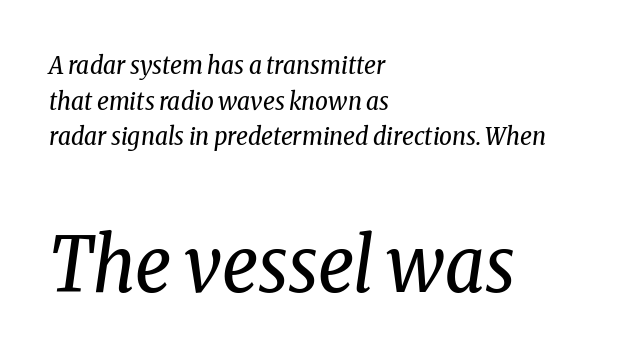
A clean baseline with only descenders dipping below it. This is serif lettering, the kind often seen in printed books. Stroke thickness stays within the range of a standard reading face or lighter. This sample has the flowing, uneven cadence of proportional lettering. What's the leading like? Ordinary, nothing unusual. Short note: letters normally spaced.
